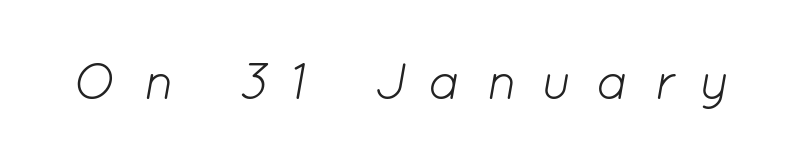
{"italic": "yes", "lean": "right", "slant_degrees": 12, "bold": "no", "weight": "light", "width": "normal", "stroke_contrast": "low", "x_height": "medium", "monospaced": "no", "underline": "no", "letter_spacing": "wide", "letter_spacing_em": 0.48, "glyph_px": 51}
